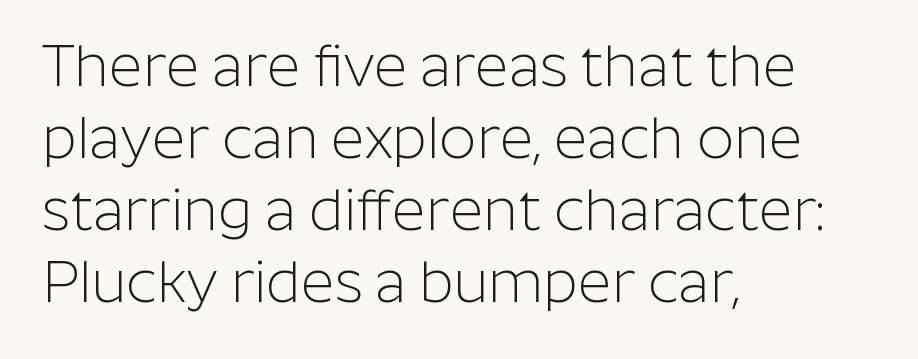
The letters advance in unequal steps, a hallmark of proportional type. The type sits square on the baseline with zero lean. Counters stay open thanks to moderate or lighter strokes. Casual observation: everything's shoved over to the left.
